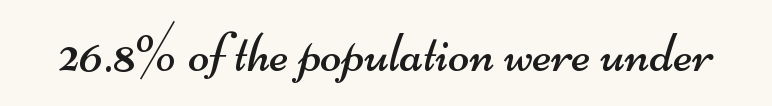
{"serif": "no", "bold": "no", "weight": "regular", "width": "wide", "stroke_contrast": "medium", "x_height": "small", "monospaced": "no", "underline": "no", "letter_spacing": "normal", "letter_spacing_em": 0.0, "glyph_px": 56}
